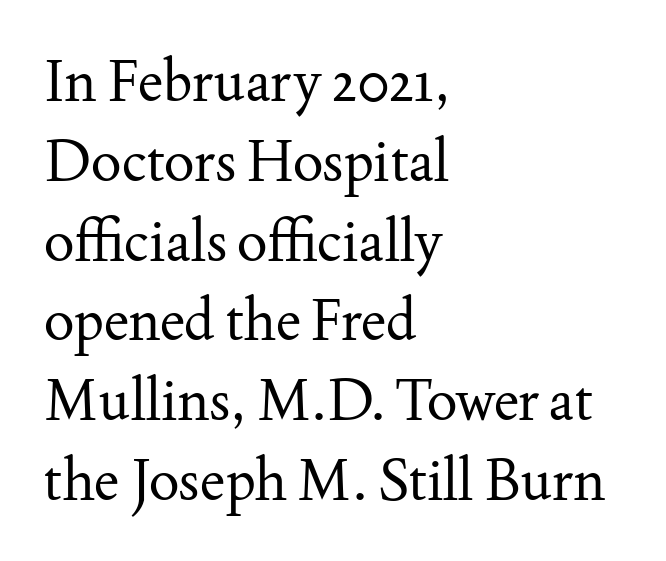
The typesetting does not lean heavy: it is not bold. The lettering stays uniformly vertical, giving the passage a roman look. Short note: letters normally spaced. The passage shown is typed in a proportional face where columns would drift.
